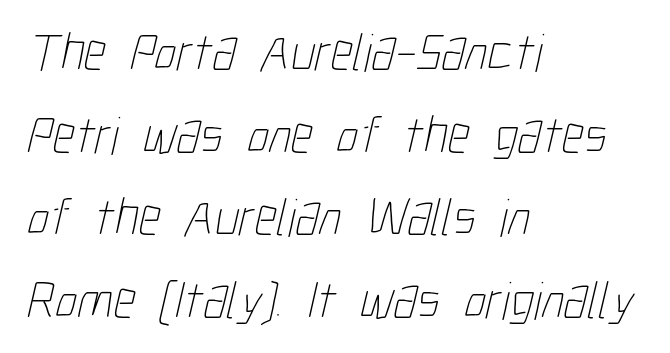
The image shows 54 px thin, condensed type; set left-aligned, normal line spacing (1.53x), normal letter spacing, not underlined; low stroke contrast and a medium x-height.
